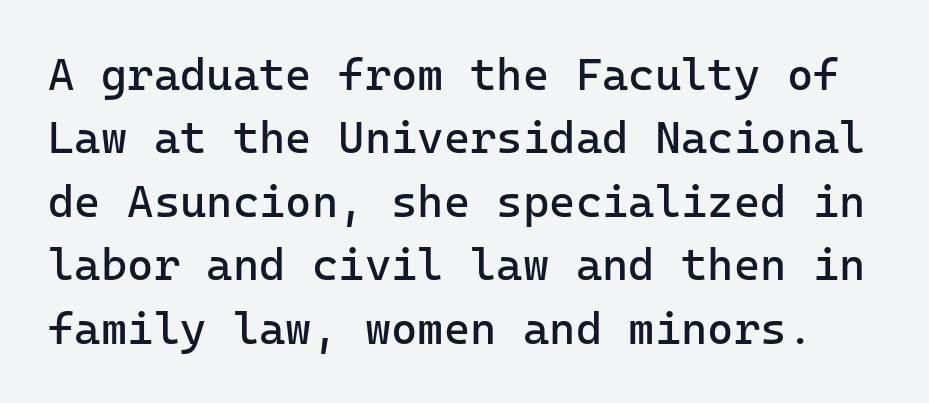
The image shows 45 px regular-weight sans-serif type, upright; set normal line spacing (1.41x), normal letter spacing, not underlined; low stroke contrast and a medium x-height.
